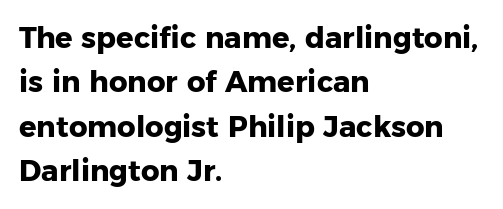
The image shows 29 px heavy sans-serif type, upright; set left-aligned, normal line spacing (1.53x), normal letter spacing, not underlined; low stroke contrast and a medium x-height.
